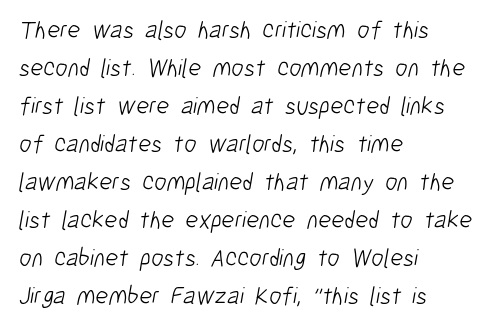
Q: Is the text bold? A: No.
Q: Is the text underlined? A: No.
Q: How is the paragraph aligned? A: Left-aligned.
Q: Is the spacing between letters normal or unusually wide? A: Normal.
Q: Is the spacing between lines tight, normal or loose? A: Normal.
